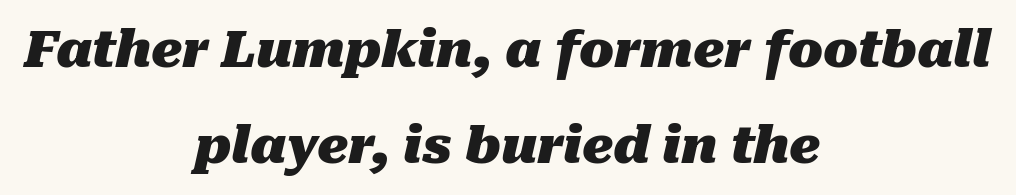
The image shows 51 px heavy type, italic (leaning right); set centered, line spacing 1.88x, normal letter spacing, not underlined; medium stroke contrast and a medium x-height.
